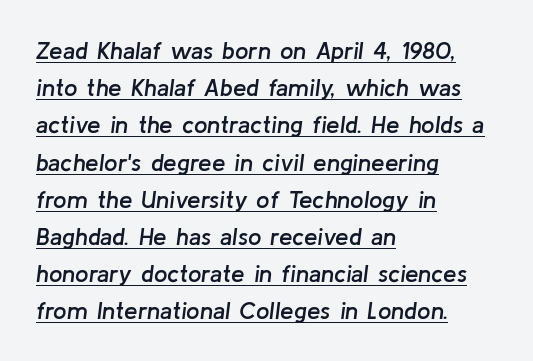
{"italic": "yes", "lean": "right", "slant_degrees": 8, "bold": "semi", "underline": "yes", "align": "left", "line_spacing": "normal", "line_spacing_ratio": 1.55, "letter_spacing": "normal", "letter_spacing_em": 0.0, "glyph_px": 24}
